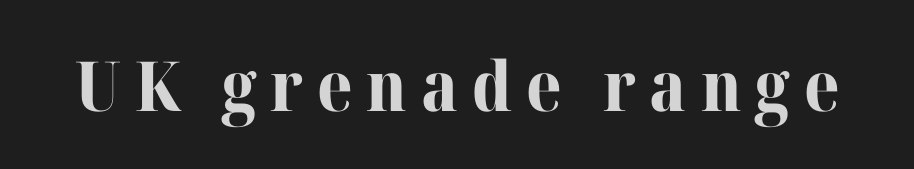
The image shows 69 px bold serif type, upright; set unusually wide letter spacing (+0.2 em), not underlined; high stroke contrast and a medium x-height.
